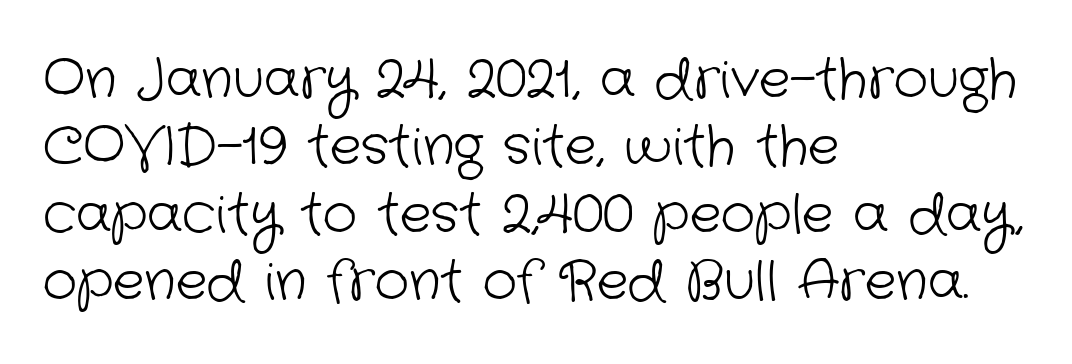
Summary of vertical rhythm: regular, with standard interline spacing. Look at the tracking — it's just the regular setting, nothing added. To sum up the face: it is a sans, with no serifs. Decoration check: the copy has no underline. You could not count columns in this text — the font is proportionally spaced. The compositor pushed each line to the left boundary.
